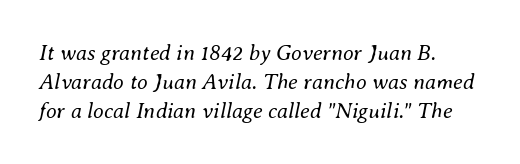
The paragraph shown leans on its left margin. If you drew a line through each stem, it would be angled. Default kerning and tracking; the words read as compact shapes. Rule under the text: the space is simply empty.
